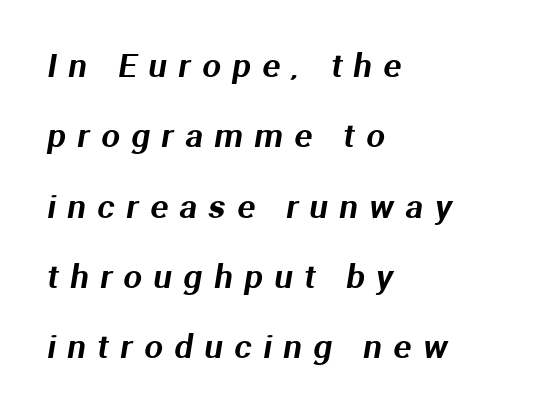
{"serif": "no", "width": "normal", "stroke_contrast": "medium", "x_height": "medium", "monospaced": "no", "underline": "no", "align": "left", "line_spacing": "loose", "line_spacing_ratio": 2.13, "letter_spacing": "wide", "letter_spacing_em": 0.35, "glyph_px": 33}
